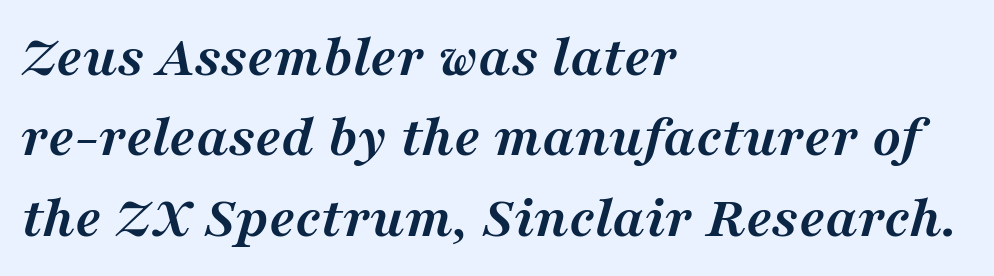
The image shows 60 px semibold serif type, italic (leaning right); set left-aligned, normal line spacing (1.34x), normal letter spacing, not underlined; medium stroke contrast and a medium x-height.
